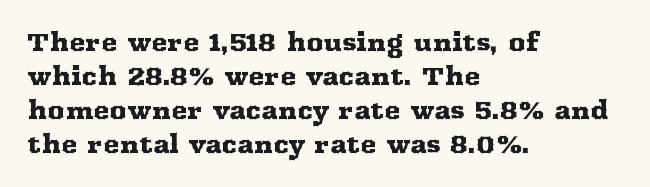
{"italic": "no", "underline": "no", "align": "left", "line_spacing": "normal", "line_spacing_ratio": 1.41, "letter_spacing": "normal", "letter_spacing_em": 0.0, "glyph_px": 24}
